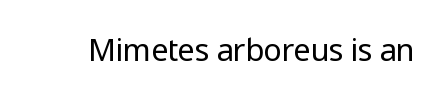
{"serif": "no", "italic": "no", "bold": "no", "weight": "regular", "width": "normal", "stroke_contrast": "low", "x_height": "medium", "monospaced": "no", "underline": "no", "letter_spacing": "normal", "letter_spacing_em": 0.0, "glyph_px": 31}
